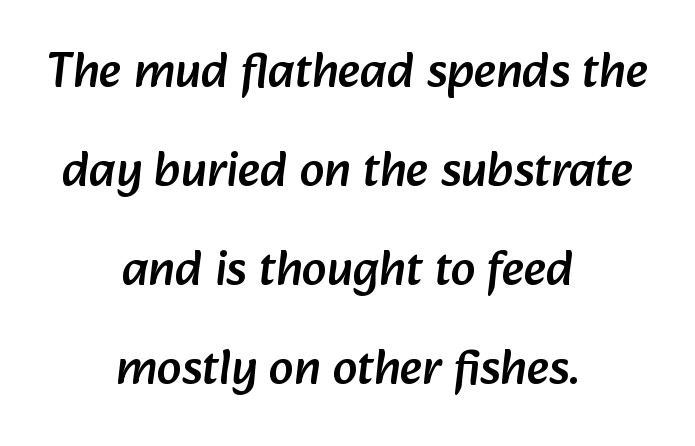
Q: Is the typeface a serif or a sans-serif typeface? A: Sans-serif.
Q: Is the text underlined? A: No.
Q: How is the paragraph aligned? A: Centered.
Q: Is the spacing between letters normal or unusually wide? A: Normal.
Q: Is the spacing between lines tight, normal or loose? A: Loose.
Q: Width (condensed, normal, or wide)? A: Normal.
Q: Stroke contrast? A: Low.
Q: x-height? A: Medium.
Q: Monospaced? A: No.
